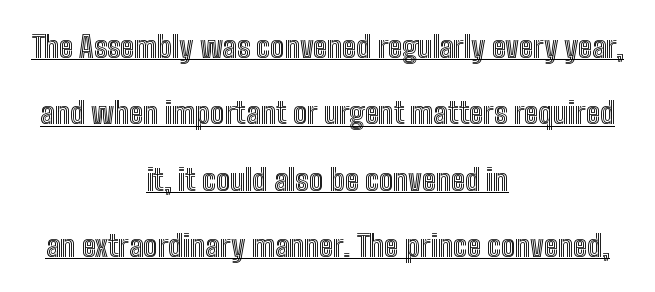
The image shows 30 px condensed type, upright; set centered, loose line spacing (2.21x), normal letter spacing, underlined; a medium x-height.
